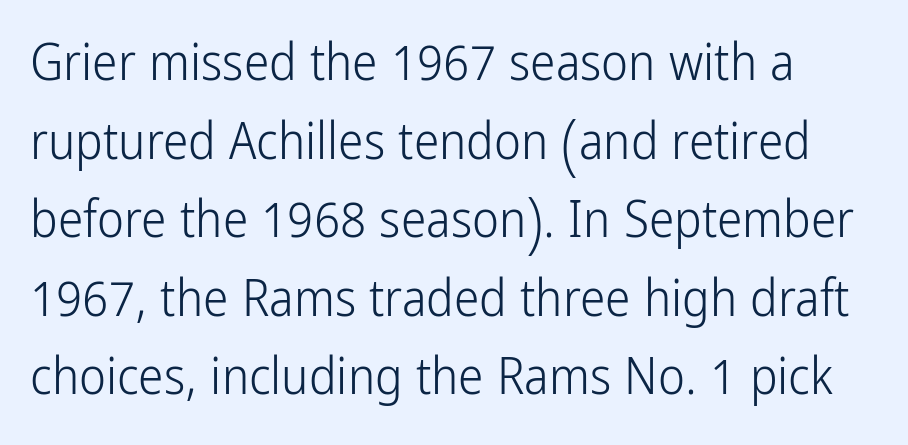
{"serif": "no", "italic": "no", "bold": "no", "weight": "light", "width": "condensed", "stroke_contrast": "low", "x_height": "medium", "monospaced": "no", "underline": "no", "line_spacing": "normal", "line_spacing_ratio": 1.54, "letter_spacing": "normal", "letter_spacing_em": 0.0, "glyph_px": 51}
